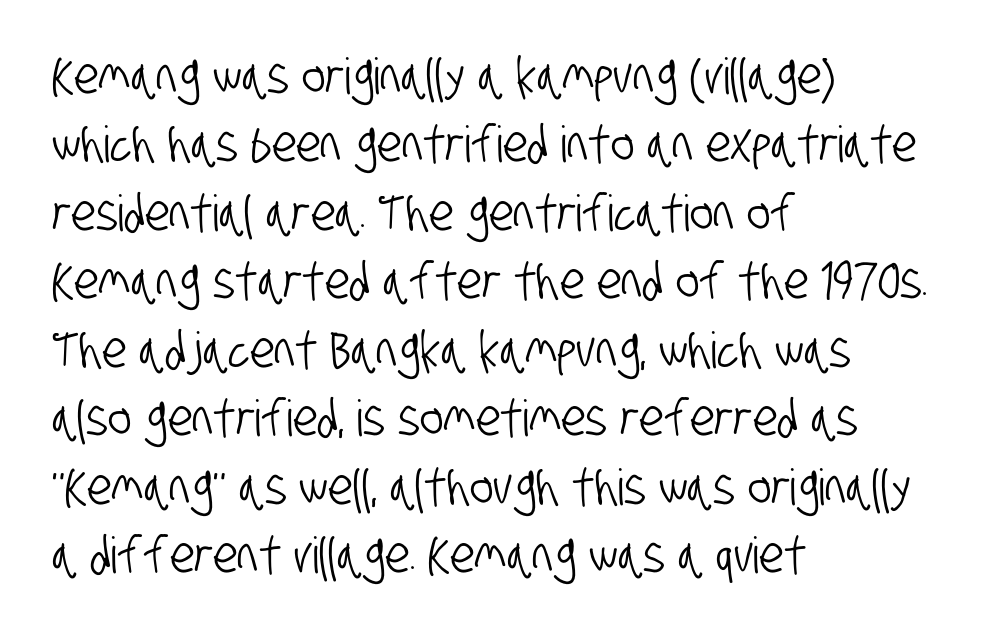
{"serif": "no", "width": "condensed", "stroke_contrast": "low", "x_height": "large", "monospaced": "no", "underline": "no", "align": "left", "line_spacing": "normal", "line_spacing_ratio": 1.37, "letter_spacing": "normal", "letter_spacing_em": 0.0, "glyph_px": 50}
